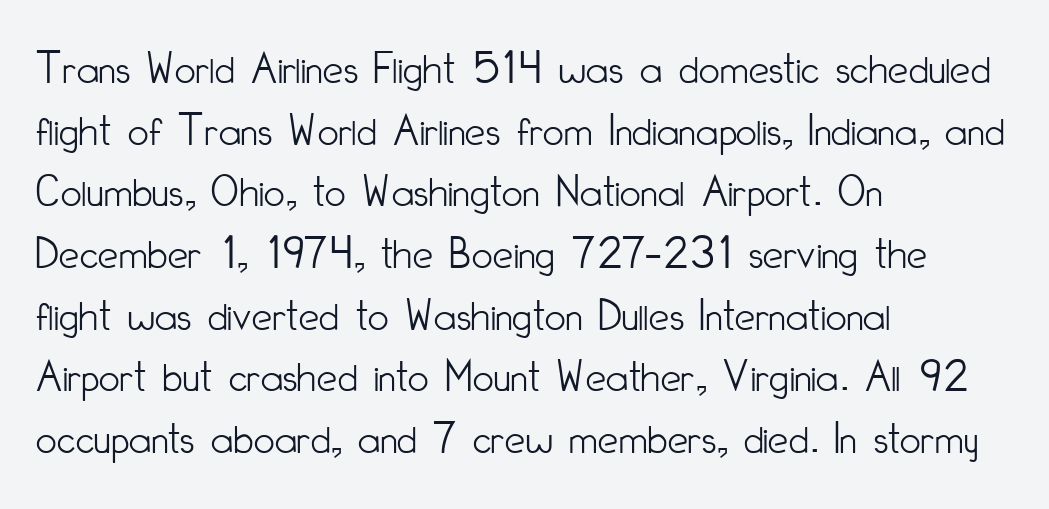
Clear beneath every line of the passage. The axis of the letterforms is exactly vertical. Students, note that the glyphs here touch the page at normal intervals. The letters advance in unequal steps, a hallmark of proportional type. A normal amount of white space separates one row of letters from the next. The face looks like a standard text weight, possibly lighter.
